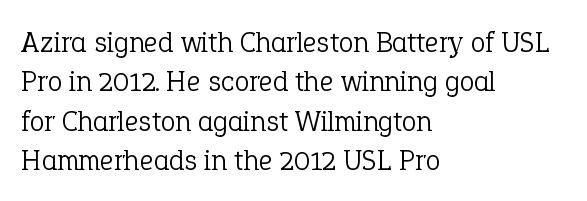
Q: Is the text bold? A: No.
Q: Is the text italic (slanted)? A: No, it is upright.
Q: Is the typeface a serif or a sans-serif typeface? A: Serif.
Q: Is the text underlined? A: No.
Q: How is the paragraph aligned? A: Left-aligned.
Q: Is the spacing between letters normal or unusually wide? A: Normal.
Q: Is the spacing between lines tight, normal or loose? A: Normal.
Q: Width (condensed, normal, or wide)? A: Normal.
Q: Stroke contrast? A: Low.
Q: x-height? A: Medium.
Q: Monospaced? A: No.
